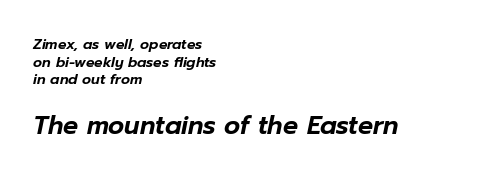
The image shows 25 px text type, italic (leaning right); set left-aligned, normal line spacing (1.26x), normal letter spacing, not underlined; the second (bottom) block is 1.79x larger.
